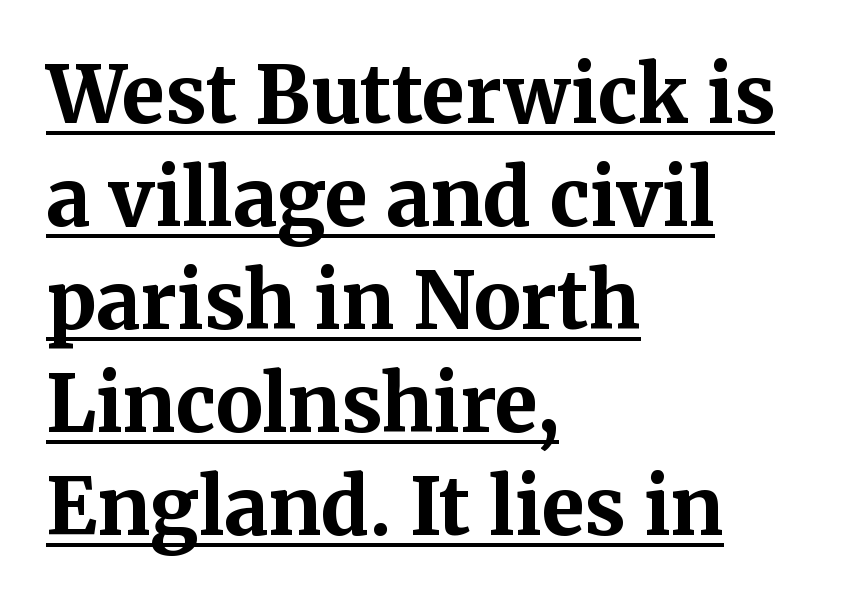
Q: Is the text bold? A: Yes.
Q: Is the text italic (slanted)? A: No, it is upright.
Q: Is the typeface a serif or a sans-serif typeface? A: Serif.
Q: Is the text underlined? A: Yes.
Q: How is the paragraph aligned? A: Left-aligned.
Q: Is the spacing between letters normal or unusually wide? A: Normal.
Q: Is the spacing between lines tight, normal or loose? A: Normal.
Q: Width (condensed, normal, or wide)? A: Normal.
Q: Stroke contrast? A: Medium.
Q: x-height? A: Medium.
Q: Monospaced? A: No.
